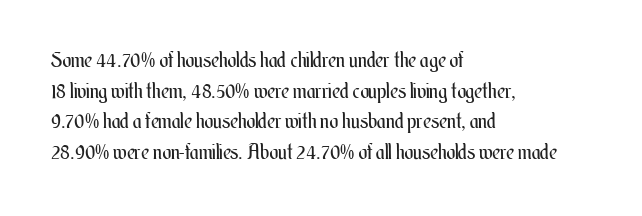
{"italic": "no", "bold": "no", "underline": "no", "align": "left", "line_spacing": "normal", "line_spacing_ratio": 1.46, "letter_spacing": "normal", "letter_spacing_em": 0.0, "glyph_px": 21}
